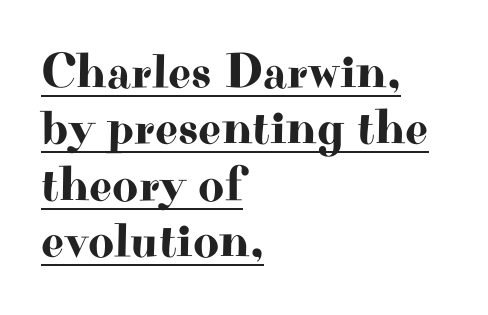
The image shows 50 px wide serif type, upright; set left-aligned, tight line spacing (1.13x), normal letter spacing, underlined; high stroke contrast and a small x-height.
